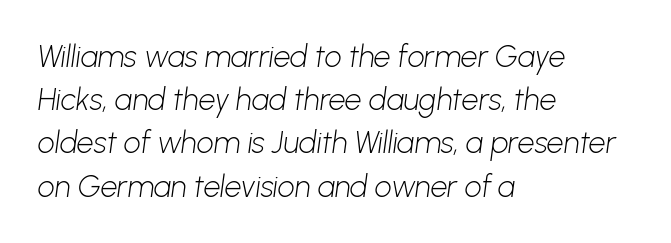
Q: Is the text bold? A: No.
Q: Is the typeface a serif or a sans-serif typeface? A: Sans-serif.
Q: Is the text underlined? A: No.
Q: How is the paragraph aligned? A: Left-aligned.
Q: Is the spacing between letters normal or unusually wide? A: Normal.
Q: Is the spacing between lines tight, normal or loose? A: Normal.
Q: Width (condensed, normal, or wide)? A: Normal.
Q: Stroke contrast? A: Low.
Q: x-height? A: Medium.
Q: Monospaced? A: No.
